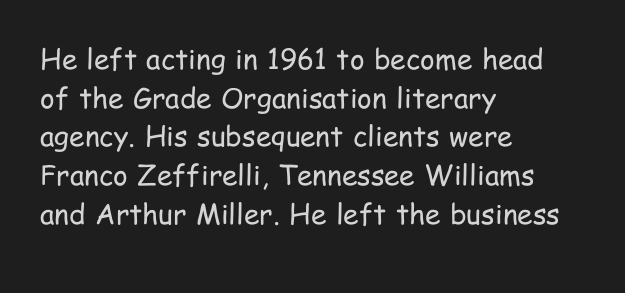
{"serif": "no", "italic": "no", "bold": "no", "weight": "regular", "width": "condensed", "stroke_contrast": "low", "x_height": "medium", "monospaced": "no", "underline": "no", "align": "left", "line_spacing": "normal", "line_spacing_ratio": 1.38, "letter_spacing": "normal", "letter_spacing_em": 0.0, "glyph_px": 28}
